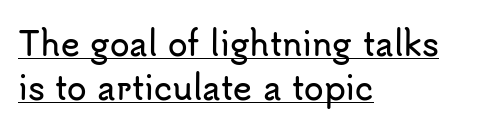
{"serif": "no", "italic": "no", "width": "normal", "stroke_contrast": "low", "x_height": "small", "monospaced": "no", "underline": "yes", "align": "left", "line_spacing": "normal", "line_spacing_ratio": 1.38, "letter_spacing": "normal", "letter_spacing_em": 0.0, "glyph_px": 32}
